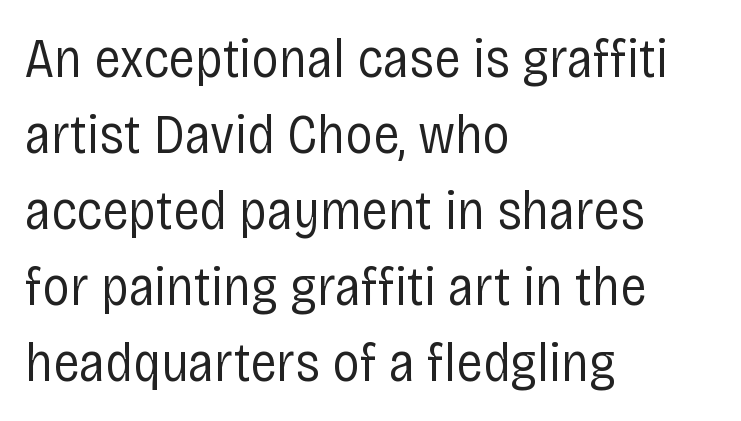
Varying glyph widths throughout — classic text-font behaviour. This is the regular roman posture of the typeface. Font category for this specimen: sans-serif. Check under the words: just untouched page. No heavy texture on the line: the type isn't bold. Casual observation: everything's shoved over to the left.
